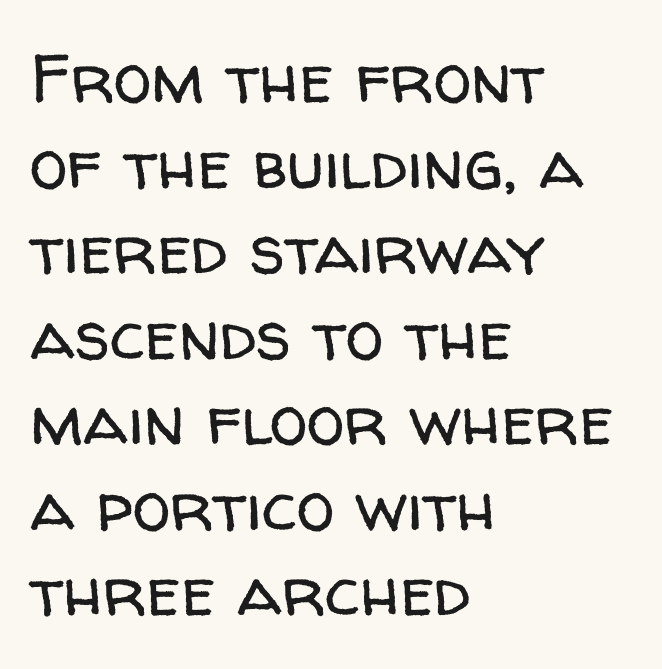
The image shows 69 px regular-weight sans-serif type, upright; set left-aligned, line spacing 1.24x, normal letter spacing, not underlined; low stroke contrast and a medium x-height.
